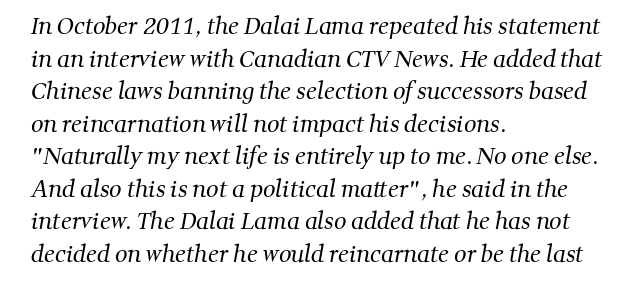
Q: Is the text bold? A: No.
Q: Is the text underlined? A: No.
Q: How is the paragraph aligned? A: Left-aligned.
Q: Is the spacing between letters normal or unusually wide? A: Normal.
Q: Is the spacing between lines tight, normal or loose? A: Normal.
